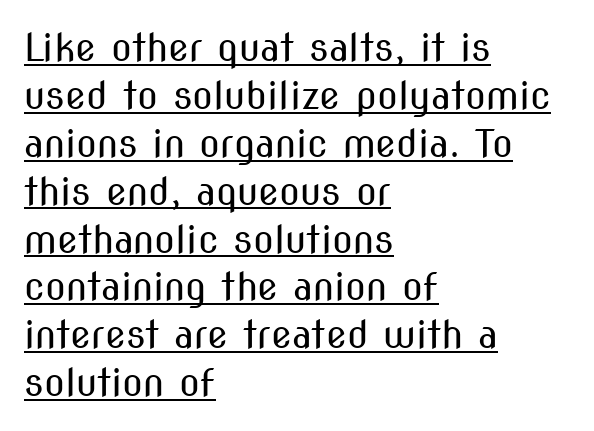
The image shows 38 px regular-weight, condensed sans-serif type, upright; set left-aligned, normal line spacing (1.26x), normal letter spacing, underlined; medium stroke contrast and a medium x-height.
